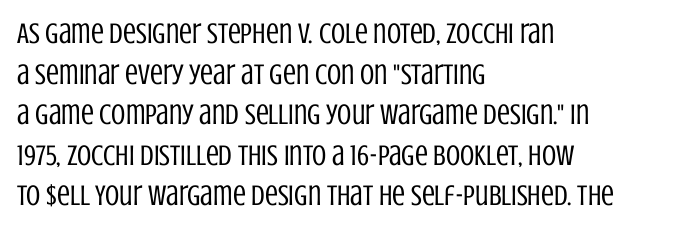
Q: Is the text bold? A: No.
Q: Is the text italic (slanted)? A: No, it is upright.
Q: Is the typeface a serif or a sans-serif typeface? A: Sans-serif.
Q: Is the text underlined? A: No.
Q: How is the paragraph aligned? A: Left-aligned.
Q: Is the spacing between letters normal or unusually wide? A: Normal.
Q: Is the spacing between lines tight, normal or loose? A: Normal.
Q: Width (condensed, normal, or wide)? A: Condensed.
Q: Stroke contrast? A: Low.
Q: x-height? A: Large.
Q: Monospaced? A: No.
